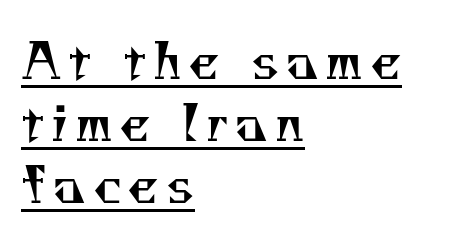
The image shows 50 px regular-weight serif type; set left-aligned, line spacing 1.24x, underlined; medium stroke contrast and a small x-height.
